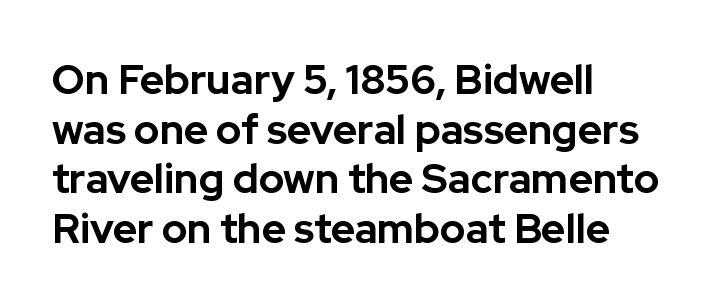
Q: Is the text bold? A: Yes.
Q: Is the text italic (slanted)? A: No, it is upright.
Q: Is the typeface a serif or a sans-serif typeface? A: Sans-serif.
Q: Is the text underlined? A: No.
Q: How is the paragraph aligned? A: Left-aligned.
Q: Is the spacing between letters normal or unusually wide? A: Normal.
Q: Width (condensed, normal, or wide)? A: Normal.
Q: Stroke contrast? A: Low.
Q: x-height? A: Medium.
Q: Monospaced? A: No.
